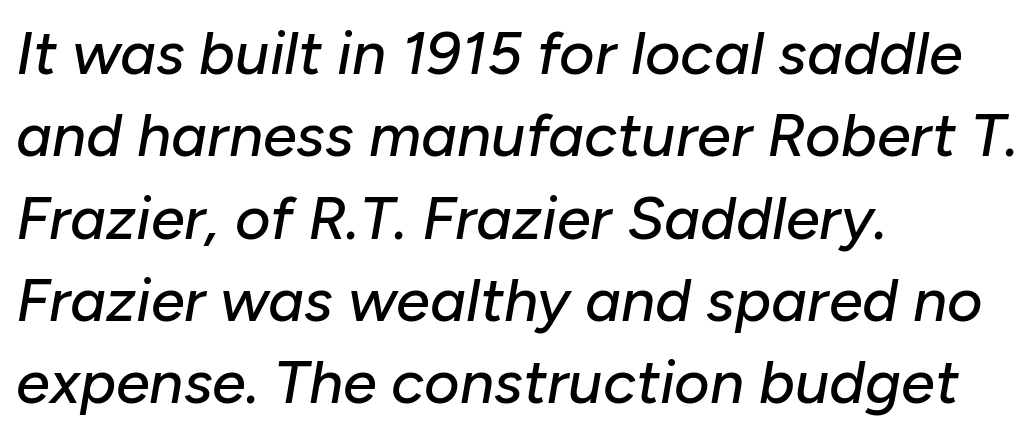
The image shows 61 px text type, italic (leaning right); set left-aligned, normal line spacing (1.35x), normal letter spacing, not underlined; low stroke contrast and a medium x-height.
